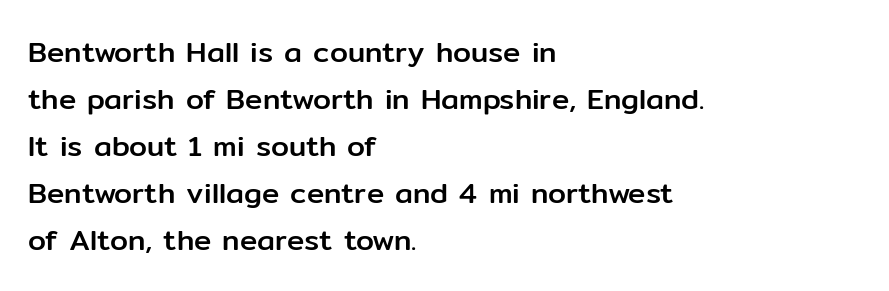
{"serif": "no", "italic": "no", "width": "normal", "stroke_contrast": "low", "x_height": "medium", "monospaced": "no", "underline": "no", "align": "left", "line_spacing": "normal", "line_spacing_ratio": 1.62, "letter_spacing": "normal", "letter_spacing_em": 0.0, "glyph_px": 29}
